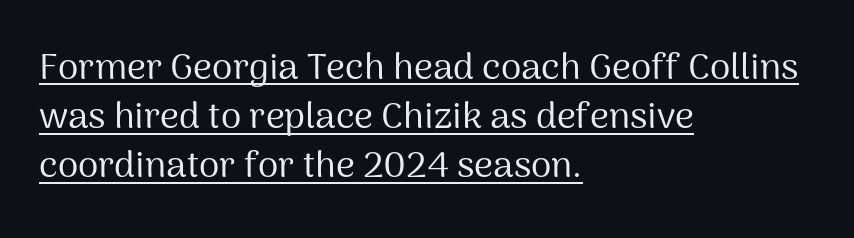
The image shows 37 px regular-weight sans-serif type, upright; set left-aligned, normal line spacing (1.33x), normal letter spacing, underlined; medium stroke contrast and a medium x-height.
